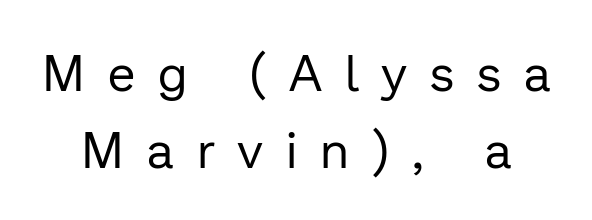
{"serif": "no", "italic": "no", "bold": "no", "weight": "regular", "width": "normal", "stroke_contrast": "low", "x_height": "medium", "monospaced": "no", "underline": "no", "line_spacing": "normal", "line_spacing_ratio": 1.55, "letter_spacing": "wide", "letter_spacing_em": 0.47, "glyph_px": 50}
